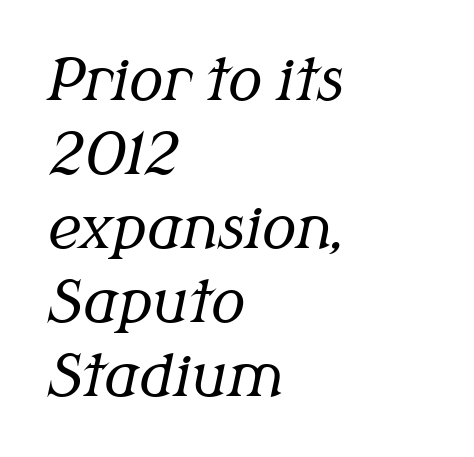
{"serif": "yes", "italic": "yes", "lean": "right", "slant_degrees": 12, "bold": "no", "weight": "regular", "width": "normal", "stroke_contrast": "medium", "x_height": "medium", "monospaced": "no", "underline": "no", "align": "left", "line_spacing": "normal", "line_spacing_ratio": 1.3, "letter_spacing": "normal", "letter_spacing_em": 0.0, "glyph_px": 57}
